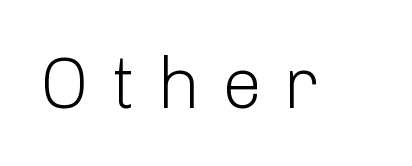
Q: Is the text bold? A: No.
Q: Is the text italic (slanted)? A: No, it is upright.
Q: Is the typeface a serif or a sans-serif typeface? A: Sans-serif.
Q: Is the text underlined? A: No.
Q: Is the spacing between letters normal or unusually wide? A: Unusually wide.
Q: Width (condensed, normal, or wide)? A: Normal.
Q: Stroke contrast? A: Low.
Q: x-height? A: Medium.
Q: Monospaced? A: No.
